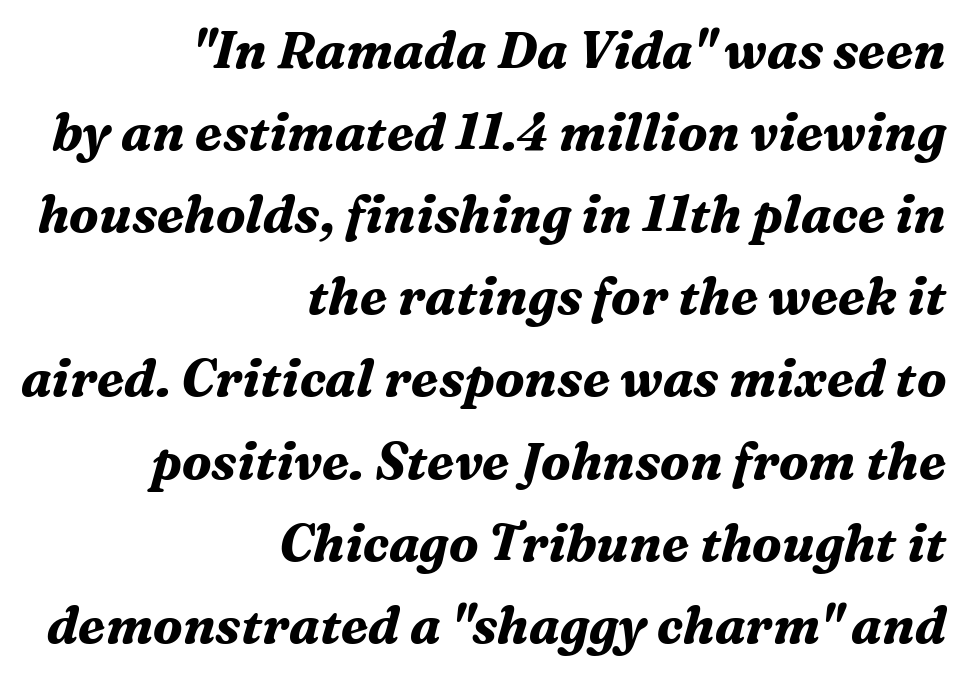
The image shows 51 px bold serif type, italic (leaning right); set right-aligned, normal line spacing (1.61x), normal letter spacing, not underlined; medium stroke contrast and a medium x-height.
